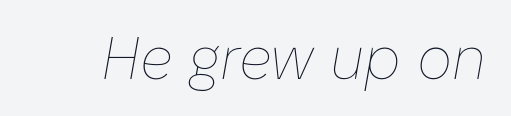
The image shows 60 px thin type, italic (leaning right); set normal letter spacing, not underlined; low stroke contrast and a medium x-height.
